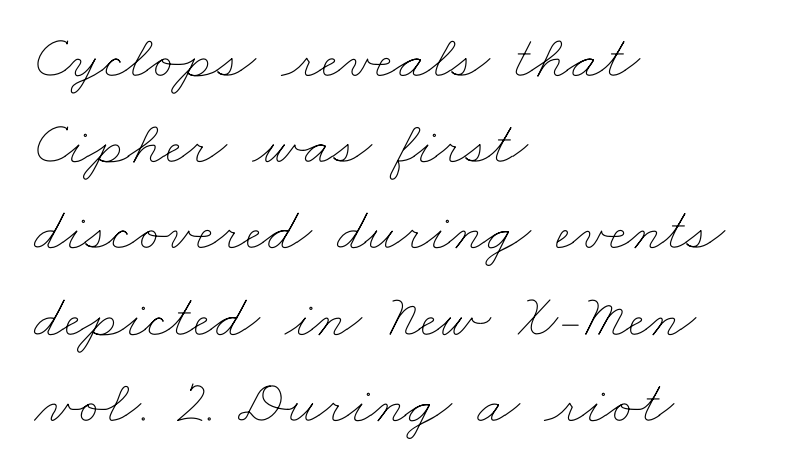
{"bold": "no", "weight": "thin", "width": "wide", "stroke_contrast": "low", "x_height": "small", "monospaced": "no", "underline": "no", "align": "left", "line_spacing": "normal", "line_spacing_ratio": 1.39, "letter_spacing": "normal", "letter_spacing_em": 0.0, "glyph_px": 62}
